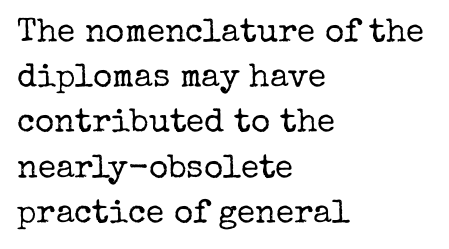
{"serif": "yes", "italic": "no", "bold": "no", "weight": "regular", "width": "normal", "stroke_contrast": "low", "x_height": "medium", "monospaced": "no", "underline": "no", "align": "left", "line_spacing": "normal", "line_spacing_ratio": 1.37, "letter_spacing": "normal", "letter_spacing_em": 0.0, "glyph_px": 33}
